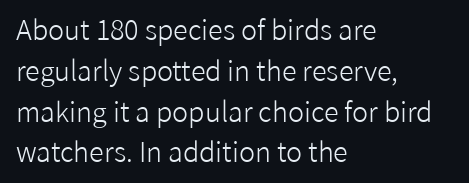
Q: Is the text bold? A: No.
Q: Is the text italic (slanted)? A: No, it is upright.
Q: Is the text underlined? A: No.
Q: How is the paragraph aligned? A: Left-aligned.
Q: Is the spacing between letters normal or unusually wide? A: Normal.
Q: Is the spacing between lines tight, normal or loose? A: Normal.
